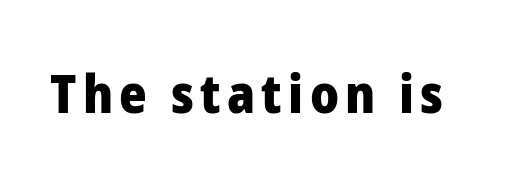
Strong, thick strokes mark this as bold type. The typeface chosen for these lines omits serifs. The foot of each line stays bare and open. A typesetter would call this proportional, since set widths differ per character. Posture: vertical.
